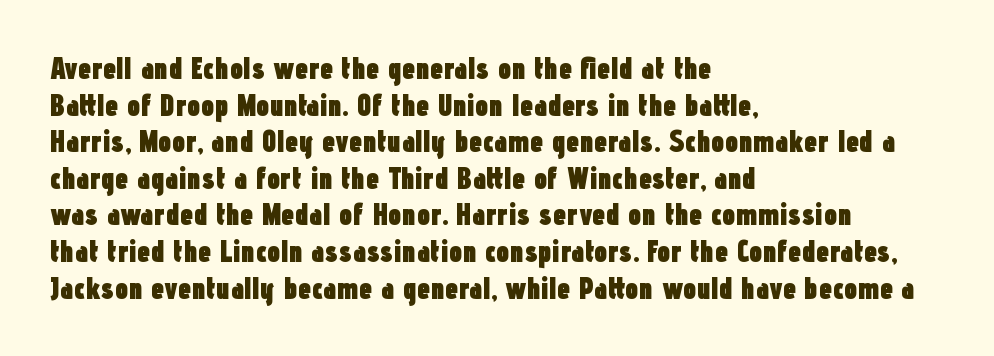
The image shows 30 px heavy, condensed sans-serif type, upright; set left-aligned, line spacing 1.22x, normal letter spacing, not underlined; low stroke contrast and a medium x-height.
